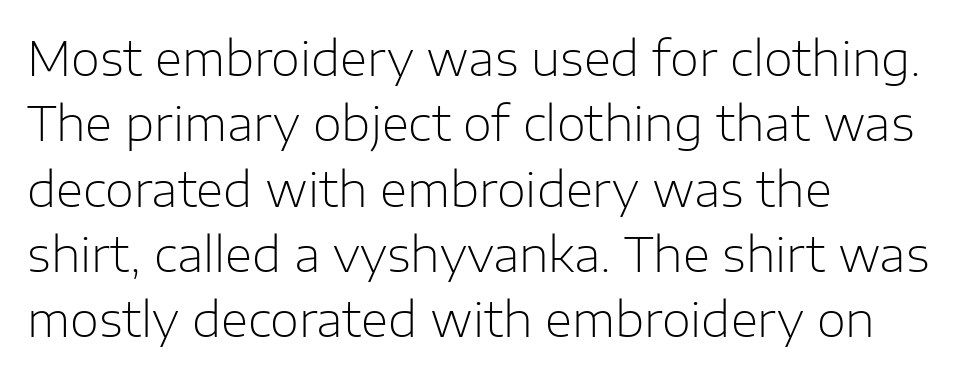
No word sits above an underline. The letters advance in unequal steps, a hallmark of proportional type. You can tell it's not italic because the verticals are truly vertical. No extra ink here — the face is not bold. Short and long lines alike share a common starting point at left. Leading: standard.
